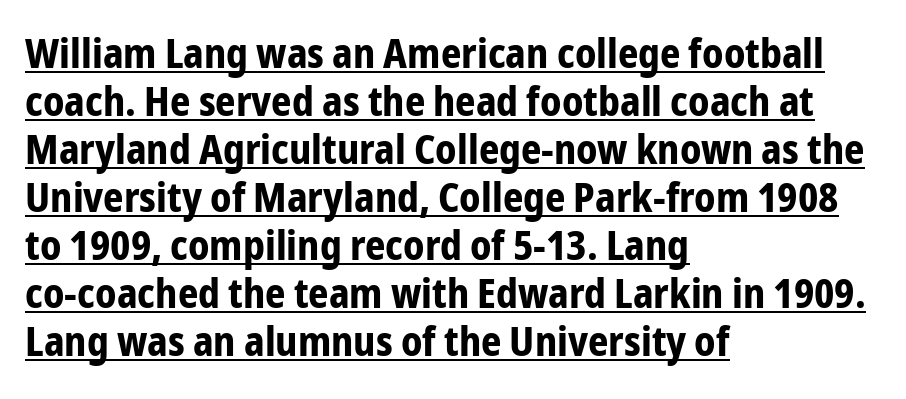
{"serif": "no", "italic": "no", "bold": "yes", "weight": "bold", "width": "condensed", "stroke_contrast": "low", "x_height": "medium", "monospaced": "no", "underline": "yes", "align": "left", "line_spacing_ratio": 1.2, "letter_spacing": "normal", "letter_spacing_em": 0.0, "glyph_px": 40}
